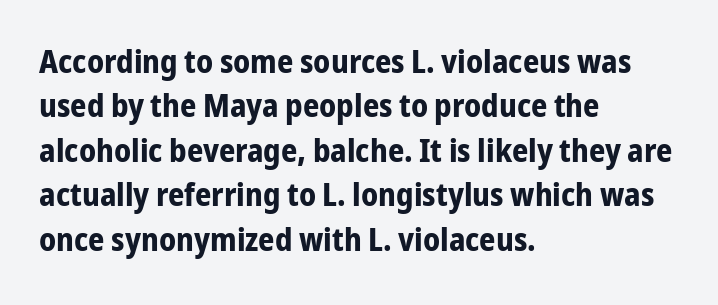
{"serif": "no", "italic": "no", "bold": "yes", "weight": "bold", "width": "condensed", "stroke_contrast": "low", "x_height": "medium", "monospaced": "no", "underline": "no", "align": "left", "line_spacing": "normal", "line_spacing_ratio": 1.39, "letter_spacing": "normal", "letter_spacing_em": 0.0, "glyph_px": 32}
